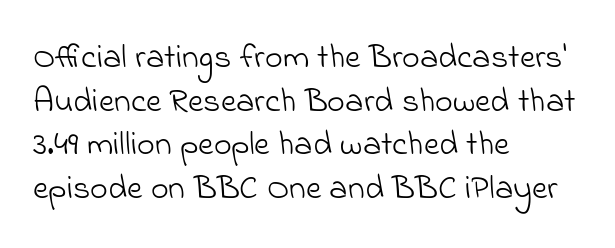
{"serif": "no", "bold": "no", "weight": "light", "width": "normal", "stroke_contrast": "low", "x_height": "small", "monospaced": "no", "underline": "no", "align": "left", "line_spacing": "normal", "line_spacing_ratio": 1.28, "letter_spacing": "normal", "letter_spacing_em": 0.0, "glyph_px": 34}
